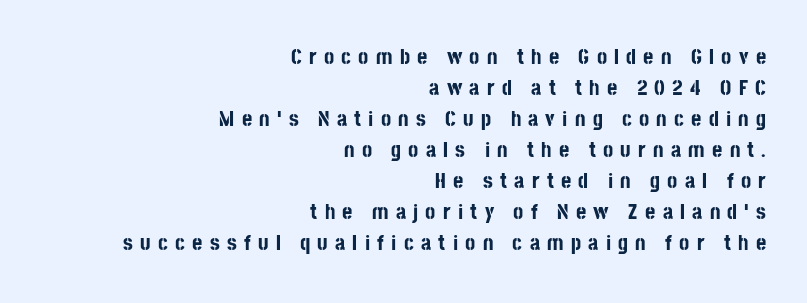
{"italic": "no", "bold": "yes", "underline": "no", "align": "right", "line_spacing": "normal", "line_spacing_ratio": 1.41, "letter_spacing": "wide", "letter_spacing_em": 0.33, "glyph_px": 22}
